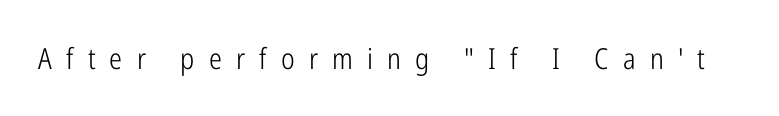
The letters advance in unequal steps, a hallmark of proportional type. The type sits square on the baseline with zero lean. The space directly below the letters is spotless. Each word looks stretched out because of the extra space between its letters. This sample uses a sans-serif face.
